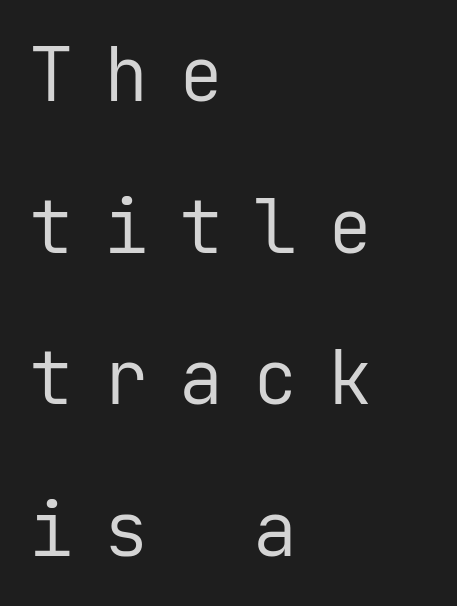
{"serif": "no", "italic": "no", "bold": "no", "weight": "regular", "width": "normal", "stroke_contrast": "low", "x_height": "medium", "monospaced": "yes", "underline": "no", "align": "left", "line_spacing": "loose", "line_spacing_ratio": 2.05, "letter_spacing": "wide", "letter_spacing_em": 0.41, "glyph_px": 74}
